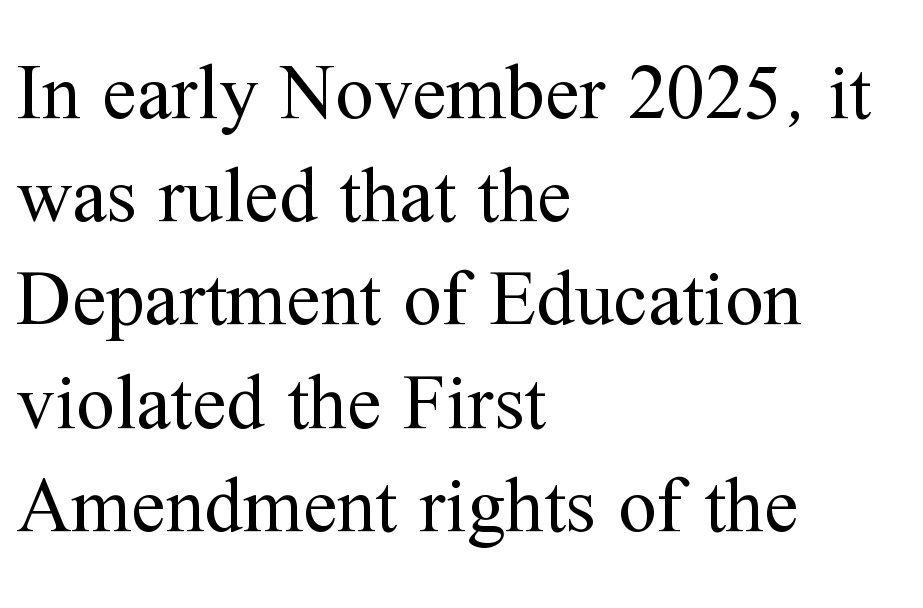
These lines sit exactly where default settings would place them. This sample has the flowing, uneven cadence of proportional lettering. The weight would be labelled regular, book, light, or lighter still. The specimen omits any rule beneath the text block's lines. All the whitespace from short lines collects on the right.
